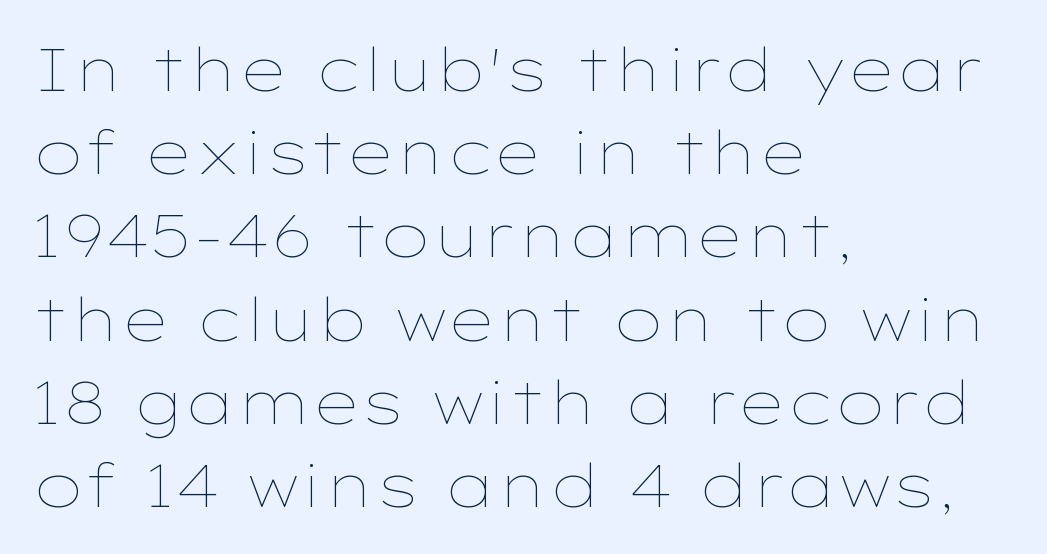
The image shows 59 px thin, wide type, upright; set left-aligned, normal line spacing (1.41x), normal letter spacing, not underlined; low stroke contrast and a medium x-height.
